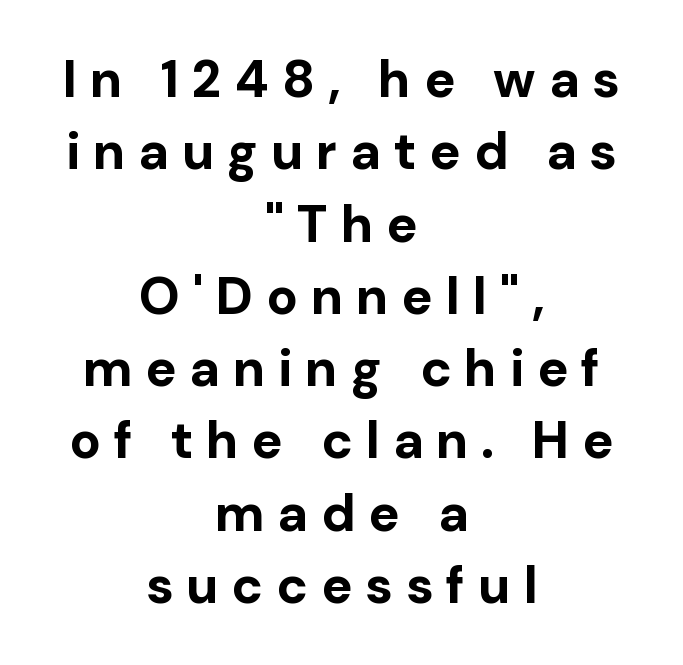
{"serif": "no", "italic": "no", "bold": "yes", "weight": "bold", "width": "normal", "stroke_contrast": "low", "x_height": "medium", "monospaced": "no", "underline": "no", "align": "center", "line_spacing": "normal", "line_spacing_ratio": 1.39, "letter_spacing": "wide", "letter_spacing_em": 0.25, "glyph_px": 52}
